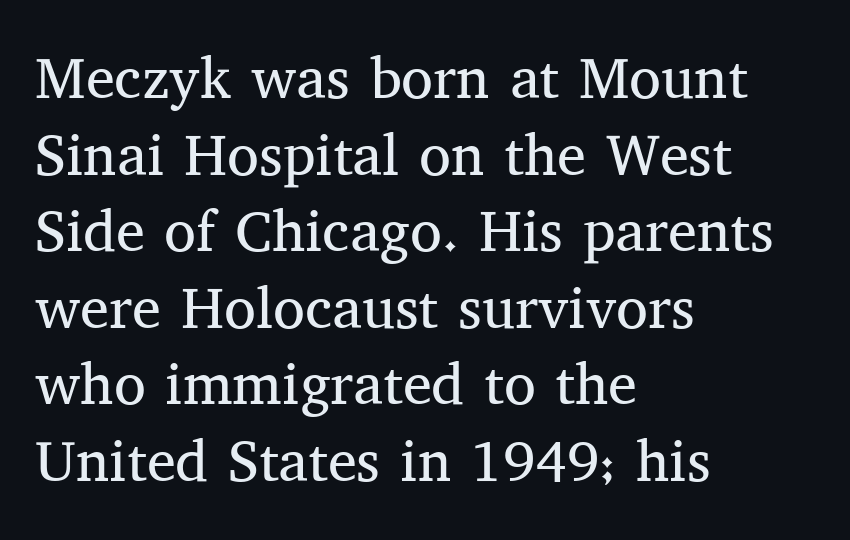
{"serif": "yes", "italic": "no", "bold": "no", "weight": "regular", "width": "normal", "stroke_contrast": "medium", "x_height": "medium", "monospaced": "no", "underline": "no", "align": "left", "line_spacing": "normal", "line_spacing_ratio": 1.32, "letter_spacing": "normal", "letter_spacing_em": 0.0, "glyph_px": 58}
